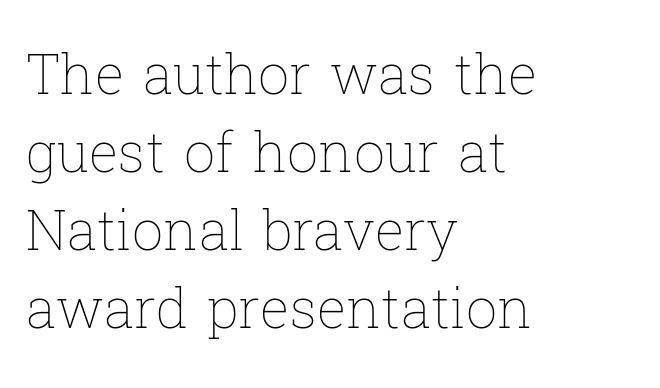
Q: Is the text bold? A: No.
Q: Is the text italic (slanted)? A: No, it is upright.
Q: Is the text underlined? A: No.
Q: How is the paragraph aligned? A: Left-aligned.
Q: Is the spacing between letters normal or unusually wide? A: Normal.
Q: Is the spacing between lines tight, normal or loose? A: Normal.
Q: Width (condensed, normal, or wide)? A: Normal.
Q: Stroke contrast? A: Low.
Q: x-height? A: Medium.
Q: Monospaced? A: No.
